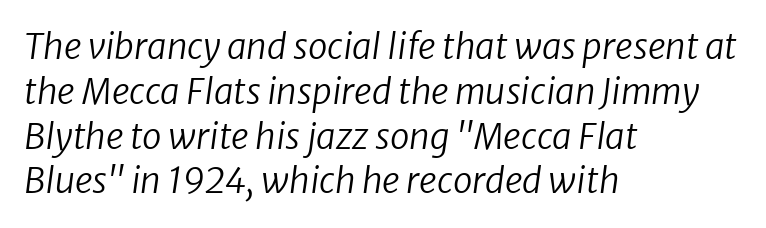
The image shows 35 px regular-weight type, italic (leaning right); set left-aligned, normal line spacing (1.28x), normal letter spacing, not underlined; low stroke contrast and a medium x-height.
